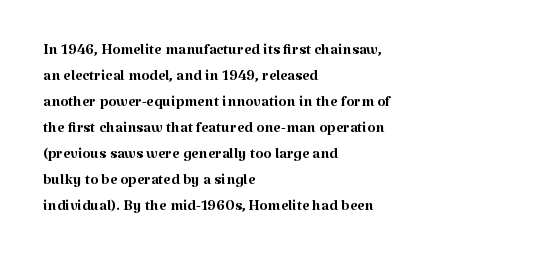
The image shows 21 px text type, upright; set left-aligned, line spacing 1.24x, normal letter spacing, not underlined.
